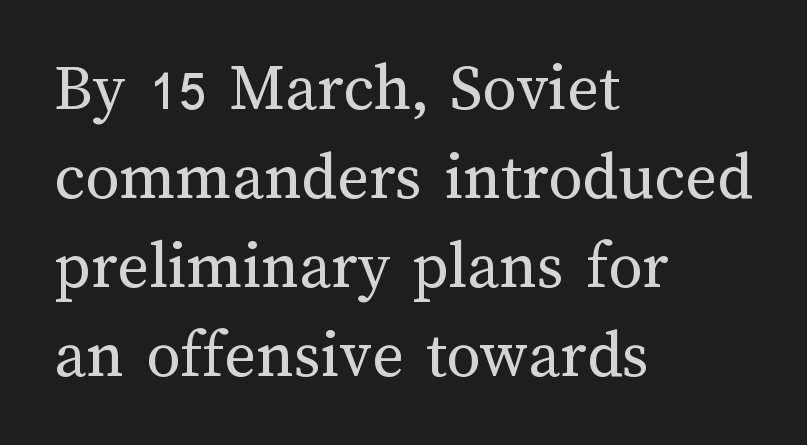
Q: Is the text bold? A: No.
Q: Is the text italic (slanted)? A: No, it is upright.
Q: Is the text underlined? A: No.
Q: How is the paragraph aligned? A: Left-aligned.
Q: Is the spacing between letters normal or unusually wide? A: Normal.
Q: Is the spacing between lines tight, normal or loose? A: Normal.
Q: Width (condensed, normal, or wide)? A: Normal.
Q: Stroke contrast? A: Medium.
Q: x-height? A: Medium.
Q: Monospaced? A: No.
